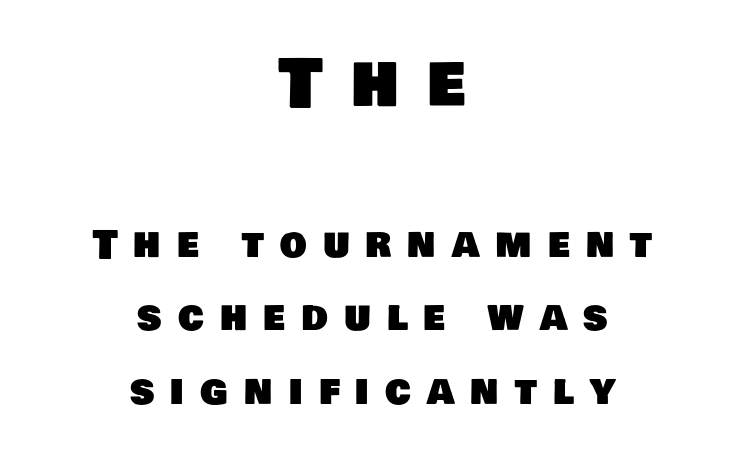
Larger block? The one above; the one below is distinctly smaller. Lines of text with bare space underneath. Character widths vary here, with narrow letters taking less room than wide ones. Each new line begins a long way beneath the previous one.
